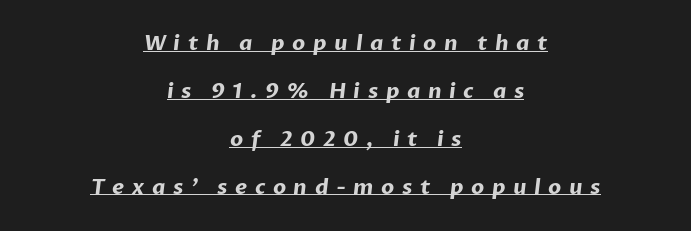
The image shows 21 px bold type; set centered, loose line spacing (2.28x), unusually wide letter spacing (+0.36 em), underlined.
